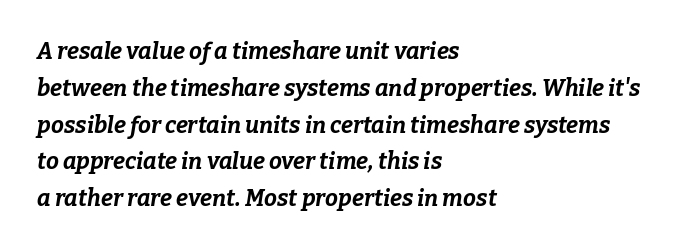
Is the block centered? No — it sits flush against the left margin. The line texture is even and compact thanks to regular tracking. Glance below the letters and you will spot only blank space. The space between consecutive lines is moderate. The specimen reads as italic at a glance.
